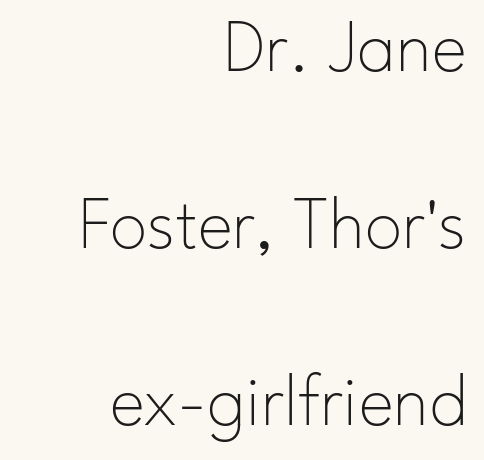
{"serif": "no", "italic": "no", "bold": "no", "weight": "thin", "width": "normal", "stroke_contrast": "low", "x_height": "small", "monospaced": "no", "underline": "no", "align": "right", "line_spacing": "loose", "line_spacing_ratio": 2.36, "letter_spacing": "normal", "letter_spacing_em": 0.0, "glyph_px": 75}
